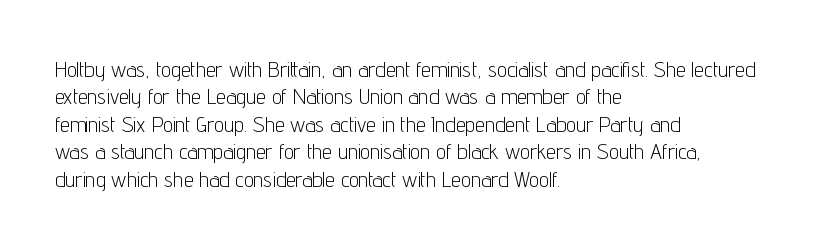
Counters stay open thanks to moderate or lighter strokes. All the whitespace from short lines collects on the right. Normally led — the rows are evenly, conventionally spaced. The glyphs are unaccompanied by any horizontal stroke below them.
